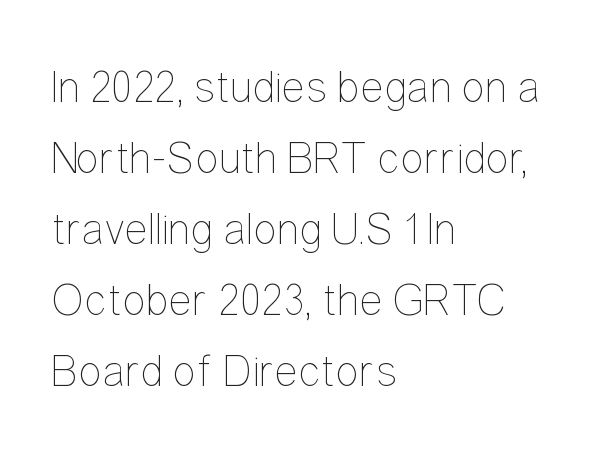
Q: Is the text bold? A: No.
Q: Is the text italic (slanted)? A: No, it is upright.
Q: Is the text underlined? A: No.
Q: How is the paragraph aligned? A: Left-aligned.
Q: Is the spacing between letters normal or unusually wide? A: Normal.
Q: Is the spacing between lines tight, normal or loose? A: Normal.
Q: Width (condensed, normal, or wide)? A: Condensed.
Q: Stroke contrast? A: Low.
Q: x-height? A: Medium.
Q: Monospaced? A: No.
